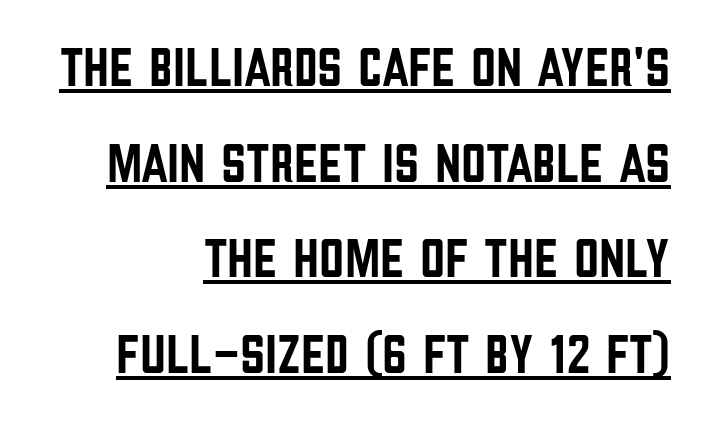
Serif or sans? Sans — the stroke terminals are bare. The tracking reads as untouched default to a designer's eye. Style check: upright. Is this a fixed-width face? No — the glyphs have proportional, varying widths. Underline: present.
